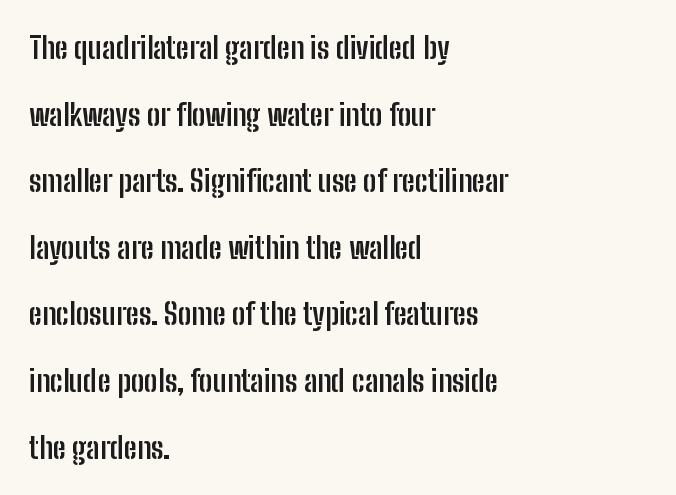
Q: Is the text bold? A: Yes.
Q: Is the text italic (slanted)? A: No, it is upright.
Q: Is the typeface a serif or a sans-serif typeface? A: Sans-serif.
Q: Is the text underlined? A: No.
Q: How is the paragraph aligned? A: Left-aligned.
Q: Is the spacing between letters normal or unusually wide? A: Normal.
Q: Is the spacing between lines tight, normal or loose? A: Loose.
Q: Width (condensed, normal, or wide)? A: Condensed.
Q: Stroke contrast? A: Low.
Q: x-height? A: Medium.
Q: Monospaced? A: No.
